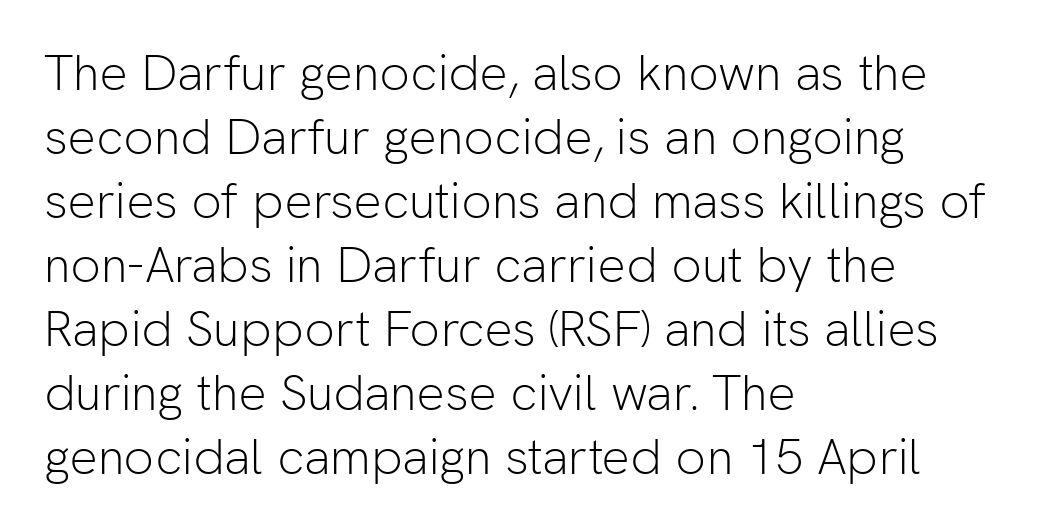
Notice how the passage keeps a crisp vertical edge on the left only. The type sits square on the baseline with zero lean. Type style note: lacks serifs. The baseline area is clear. A light-to-regular cut is what we see here.
